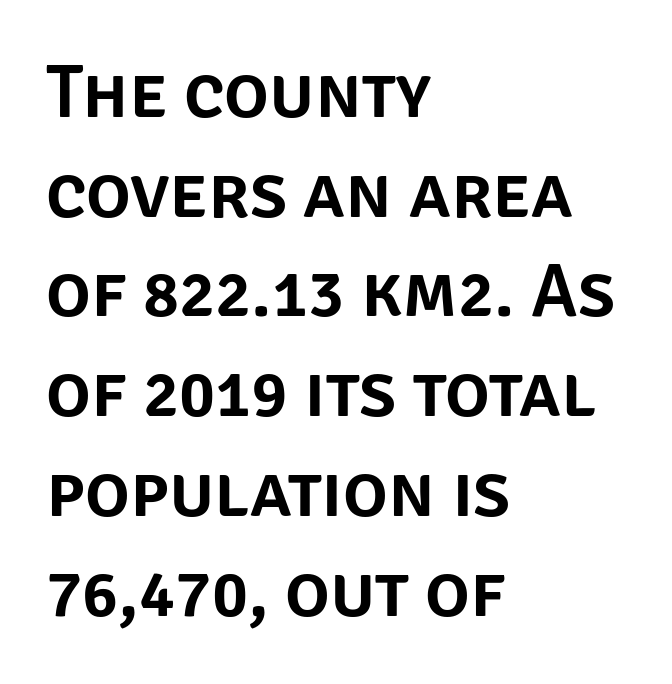
{"serif": "no", "italic": "no", "width": "normal", "stroke_contrast": "low", "x_height": "large", "monospaced": "no", "underline": "no", "align": "left", "line_spacing": "normal", "line_spacing_ratio": 1.33, "letter_spacing": "normal", "letter_spacing_em": 0.0, "glyph_px": 75}
